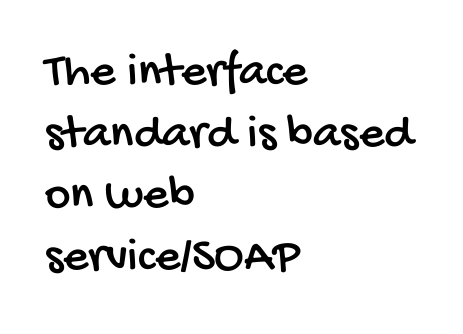
The image shows 49 px condensed sans-serif type; set left-aligned, normal line spacing (1.26x), normal letter spacing, not underlined; low stroke contrast and a large x-height.
